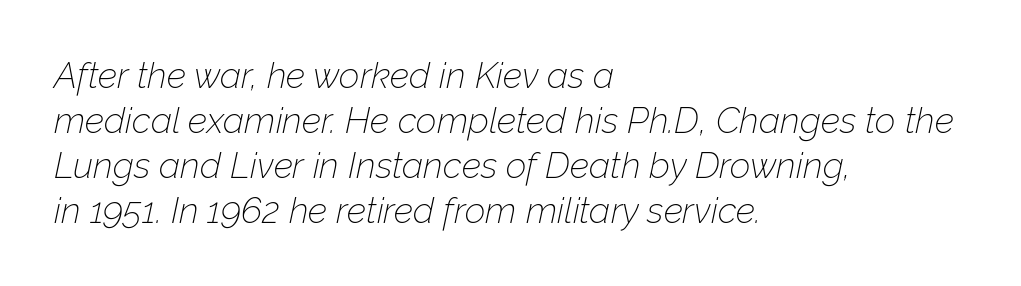
Q: Is the text bold? A: No.
Q: Is the text italic (slanted)? A: Yes, it leans right by about 12 degrees.
Q: Is the text underlined? A: No.
Q: How is the paragraph aligned? A: Left-aligned.
Q: Is the spacing between letters normal or unusually wide? A: Normal.
Q: Is the spacing between lines tight, normal or loose? A: Normal.
Q: Width (condensed, normal, or wide)? A: Normal.
Q: Stroke contrast? A: Low.
Q: x-height? A: Medium.
Q: Monospaced? A: No.
